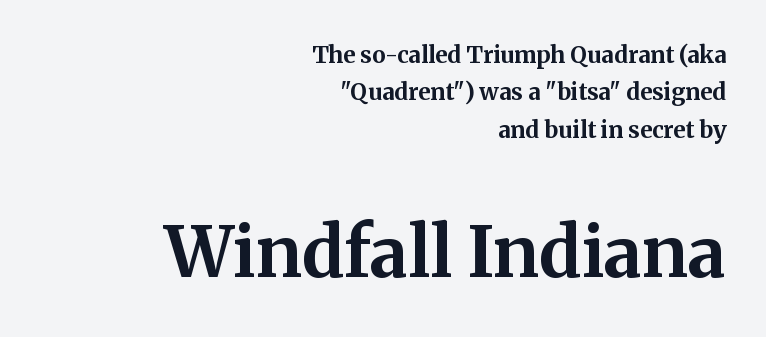
Are there feet on the stems? There are — it's a serif. The horizontal fit of the characters is conventional and even. You could not count columns in this text — the font is proportionally spaced. Students, this is bold: see how much ink each stroke carries. Underline: absent. Each line ends at the same right margin while the left side varies.
